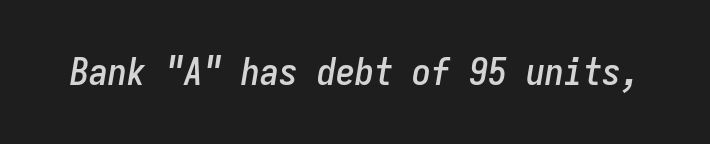
{"italic": "yes", "lean": "right", "slant_degrees": 9, "width": "condensed", "stroke_contrast": "low", "x_height": "medium", "monospaced": "yes", "underline": "no", "letter_spacing": "normal", "letter_spacing_em": 0.0, "glyph_px": 38}
